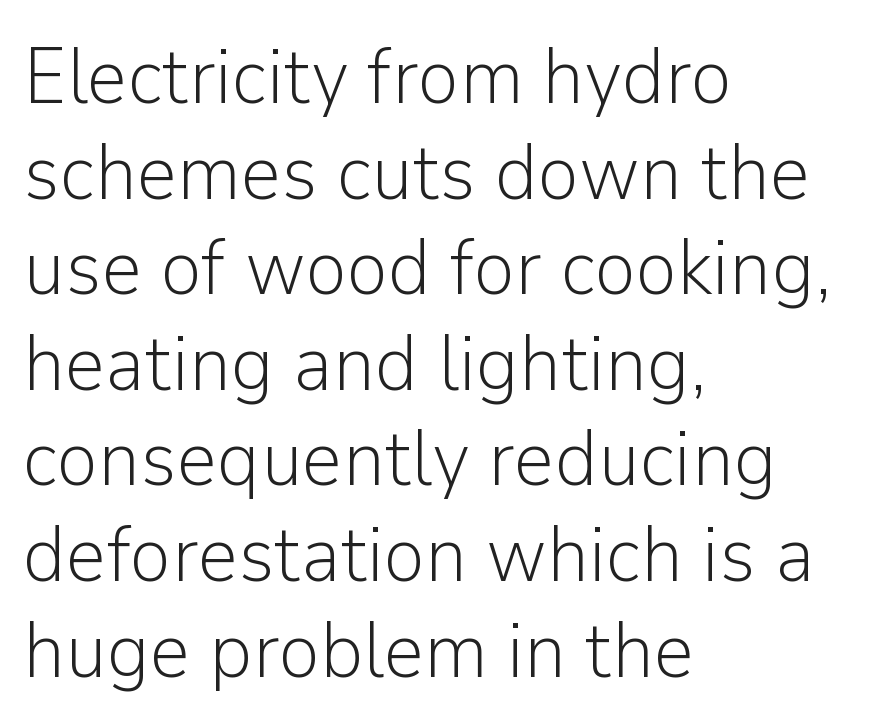
Do the letters lean? They stand straight. The strip under each line holds only bare page. Where is the straight margin? On the left. Is the type heavy? It reads as light-to-regular instead.
